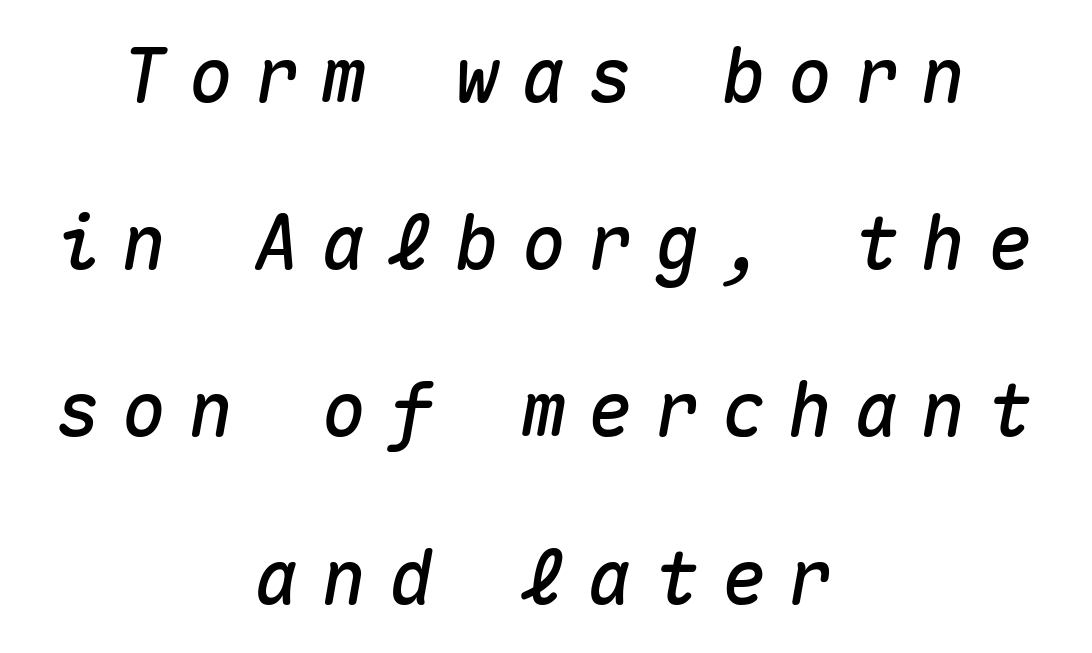
{"italic": "yes", "lean": "right", "slant_degrees": 10, "width": "normal", "stroke_contrast": "medium", "x_height": "medium", "monospaced": "yes", "underline": "no", "align": "center", "line_spacing": "loose", "line_spacing_ratio": 2.26, "letter_spacing": "wide", "letter_spacing_em": 0.3, "glyph_px": 74}
